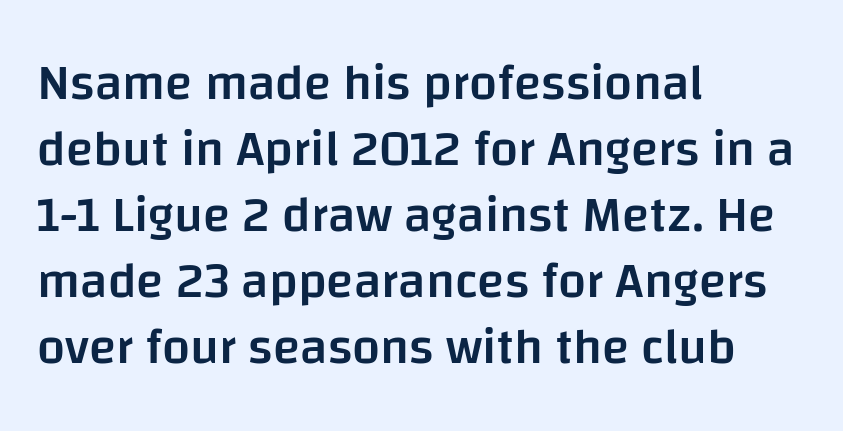
Q: Is the text bold? A: Semi-bold.
Q: Is the text italic (slanted)? A: No, it is upright.
Q: Is the typeface a serif or a sans-serif typeface? A: Sans-serif.
Q: Is the text underlined? A: No.
Q: How is the paragraph aligned? A: Left-aligned.
Q: Is the spacing between letters normal or unusually wide? A: Normal.
Q: Is the spacing between lines tight, normal or loose? A: Normal.
Q: Width (condensed, normal, or wide)? A: Normal.
Q: Stroke contrast? A: Low.
Q: x-height? A: Large.
Q: Monospaced? A: No.
